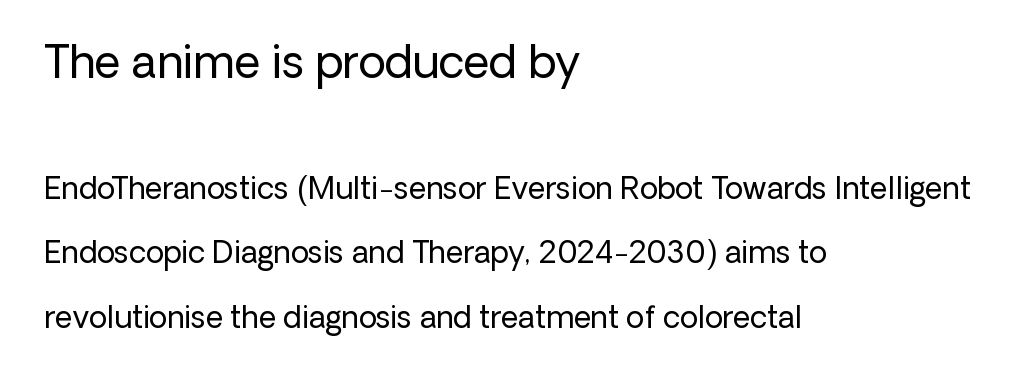
Q: Is the text bold? A: No.
Q: Is the text italic (slanted)? A: No, it is upright.
Q: Is the typeface a serif or a sans-serif typeface? A: Sans-serif.
Q: Is the text underlined? A: No.
Q: How is the paragraph aligned? A: Left-aligned.
Q: Is the spacing between letters normal or unusually wide? A: Normal.
Q: Is the spacing between lines tight, normal or loose? A: Loose.
Q: Which block of text is set in a larger size, the first (top) or the second (bottom)? A: The first (top) one.
Q: Width (condensed, normal, or wide)? A: Normal.
Q: Stroke contrast? A: Low.
Q: x-height? A: Medium.
Q: Monospaced? A: No.
